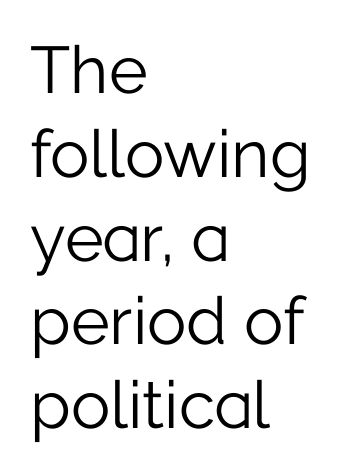
{"serif": "no", "italic": "no", "bold": "no", "weight": "light", "width": "normal", "stroke_contrast": "low", "x_height": "medium", "monospaced": "no", "underline": "no", "align": "left", "line_spacing": "normal", "line_spacing_ratio": 1.27, "letter_spacing": "normal", "letter_spacing_em": 0.0, "glyph_px": 66}
